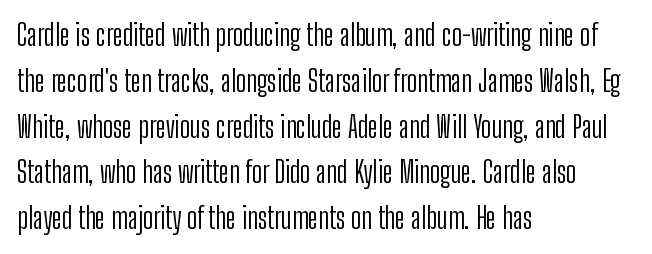
{"serif": "no", "italic": "no", "bold": "no", "weight": "light", "width": "condensed", "stroke_contrast": "low", "x_height": "medium", "monospaced": "no", "underline": "no", "align": "left", "line_spacing": "normal", "line_spacing_ratio": 1.58, "letter_spacing": "normal", "letter_spacing_em": 0.0, "glyph_px": 29}
